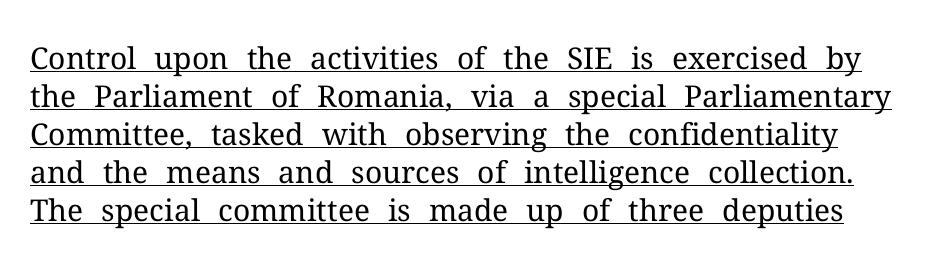
{"serif": "yes", "italic": "no", "bold": "no", "weight": "regular", "width": "normal", "stroke_contrast": "medium", "x_height": "medium", "monospaced": "no", "underline": "yes", "line_spacing": "normal", "line_spacing_ratio": 1.27, "letter_spacing": "normal", "letter_spacing_em": 0.0, "glyph_px": 30}
